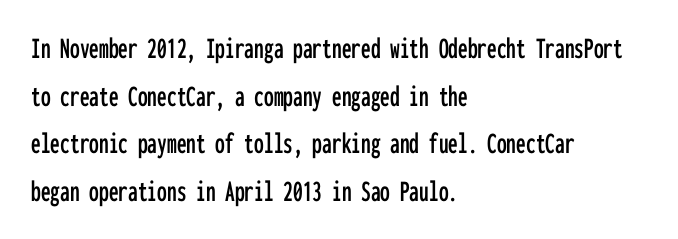
The image shows 31 px condensed sans-serif type, upright, monospaced; set left-aligned, normal line spacing (1.54x), normal letter spacing, not underlined; low stroke contrast and a medium x-height.
